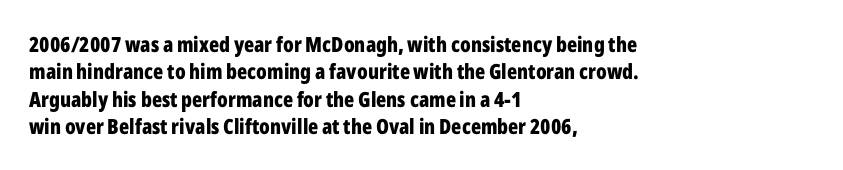
The image shows 21 px bold type, upright; set left-aligned, normal line spacing (1.3x), normal letter spacing, not underlined.
